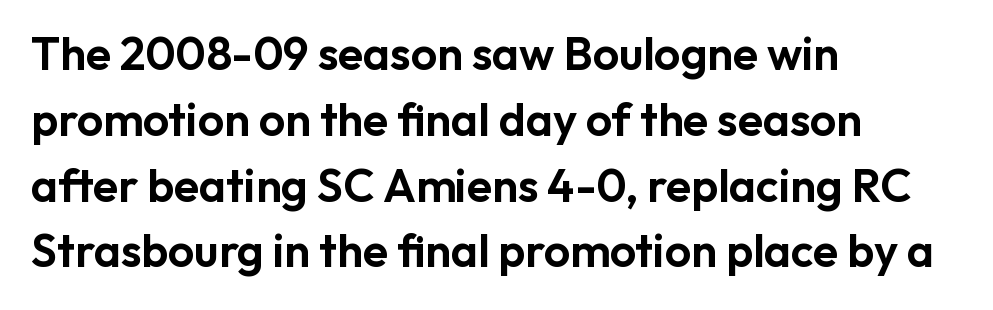
The image shows 46 px sans-serif type, upright; set left-aligned, normal line spacing (1.43x), normal letter spacing, not underlined; low stroke contrast and a medium x-height.
